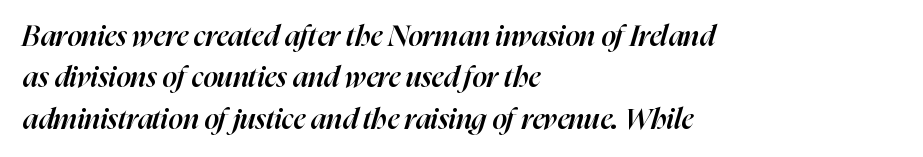
Q: Is the text bold? A: Semi-bold.
Q: Is the text italic (slanted)? A: Yes, it leans right by about 16 degrees.
Q: Is the text underlined? A: No.
Q: How is the paragraph aligned? A: Left-aligned.
Q: Is the spacing between letters normal or unusually wide? A: Normal.
Q: Is the spacing between lines tight, normal or loose? A: Normal.
Q: Width (condensed, normal, or wide)? A: Normal.
Q: Stroke contrast? A: High.
Q: x-height? A: Medium.
Q: Monospaced? A: No.
